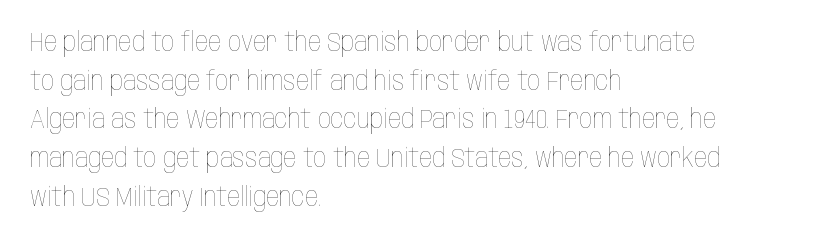
{"italic": "no", "bold": "no", "underline": "no", "align": "left", "line_spacing": "normal", "line_spacing_ratio": 1.49, "letter_spacing": "normal", "letter_spacing_em": 0.0, "glyph_px": 26}
